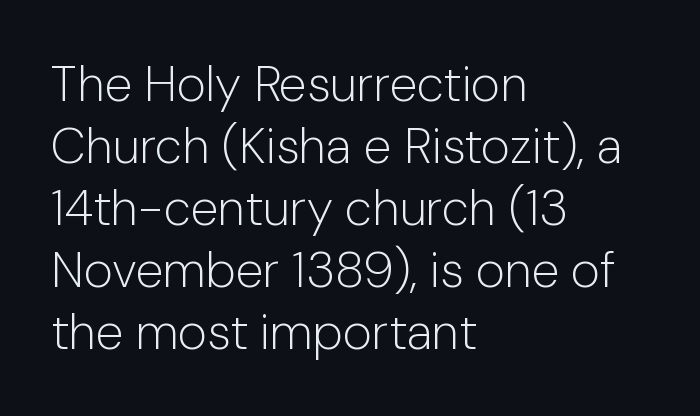
Q: Is the text bold? A: No.
Q: Is the text italic (slanted)? A: No, it is upright.
Q: Is the typeface a serif or a sans-serif typeface? A: Sans-serif.
Q: Is the text underlined? A: No.
Q: How is the paragraph aligned? A: Left-aligned.
Q: Is the spacing between letters normal or unusually wide? A: Normal.
Q: Width (condensed, normal, or wide)? A: Normal.
Q: Stroke contrast? A: Low.
Q: x-height? A: Medium.
Q: Monospaced? A: No.
